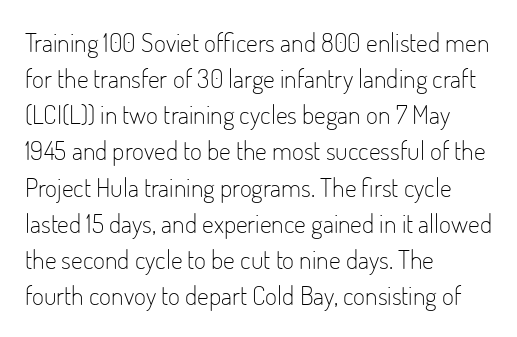
The image shows 26 px text type, upright; set left-aligned, normal line spacing (1.39x), normal letter spacing, not underlined.
